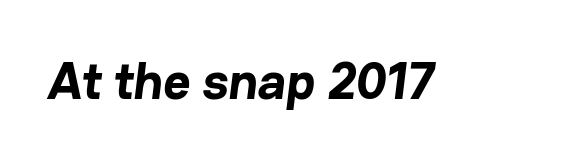
The glyphs are unaccompanied by any horizontal stroke below them. Typographic density is high because the face is bold. The type family on display is of the sans-serif kind. Character widths vary here, with narrow letters taking less room than wide ones. The letters sit at their default tracking, neither squeezed nor spread.
